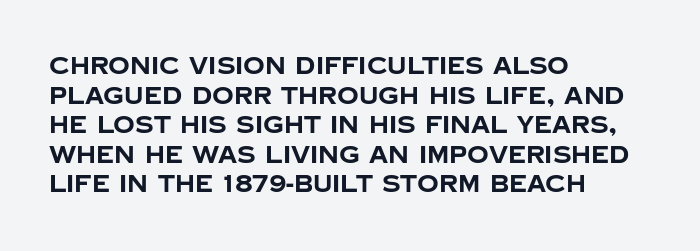
{"italic": "no", "bold": "yes", "underline": "no", "align": "left", "line_spacing_ratio": 1.23, "letter_spacing": "normal", "letter_spacing_em": 0.0, "glyph_px": 24}
